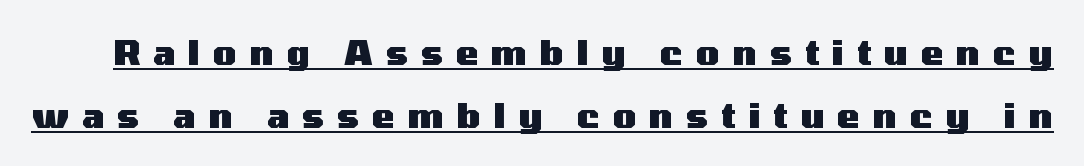
Q: Is the text bold? A: Yes.
Q: Is the text italic (slanted)? A: No, it is upright.
Q: Is the typeface a serif or a sans-serif typeface? A: Sans-serif.
Q: Is the text underlined? A: Yes.
Q: Is the spacing between letters normal or unusually wide? A: Unusually wide.
Q: Width (condensed, normal, or wide)? A: Wide.
Q: Stroke contrast? A: Medium.
Q: x-height? A: Medium.
Q: Monospaced? A: No.
